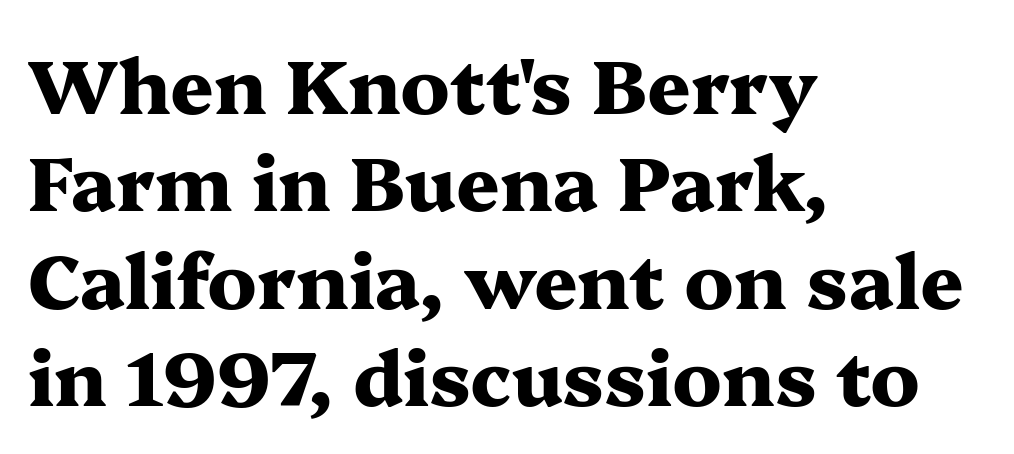
Q: Is the text bold? A: Yes.
Q: Is the text italic (slanted)? A: No, it is upright.
Q: Is the typeface a serif or a sans-serif typeface? A: Serif.
Q: Is the text underlined? A: No.
Q: How is the paragraph aligned? A: Left-aligned.
Q: Is the spacing between letters normal or unusually wide? A: Normal.
Q: Is the spacing between lines tight, normal or loose? A: Normal.
Q: Width (condensed, normal, or wide)? A: Wide.
Q: Stroke contrast? A: Medium.
Q: x-height? A: Medium.
Q: Monospaced? A: No.
